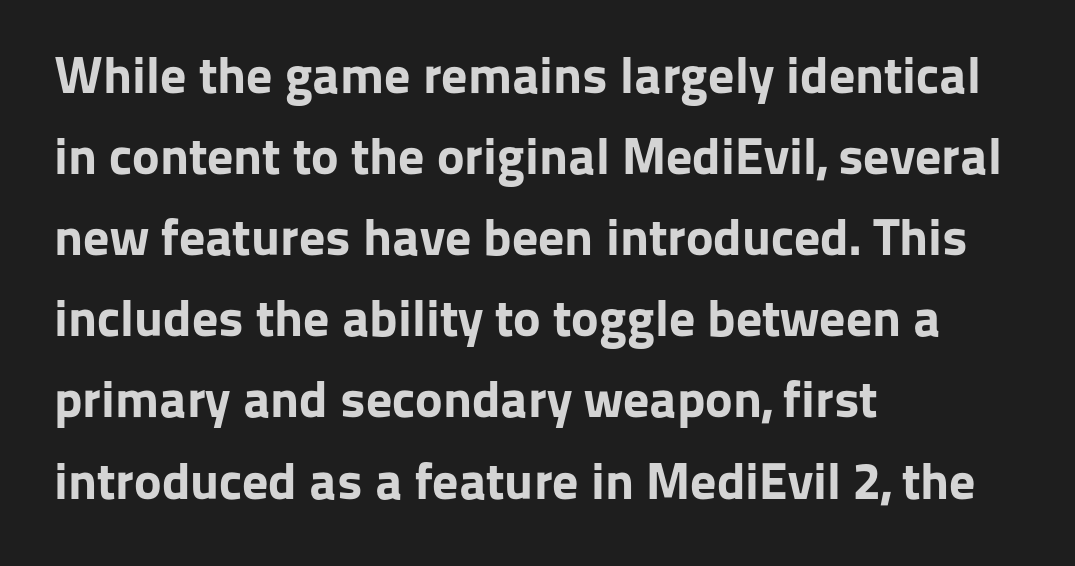
This rendering features lettering with no underline. This sample uses plain, unmodified letter spacing. The setting favours the left margin, as ordinary paragraphs usually do. These lines are rendered in a variable-pitch font. The designer went with a sans here, leaving each stem footless.
